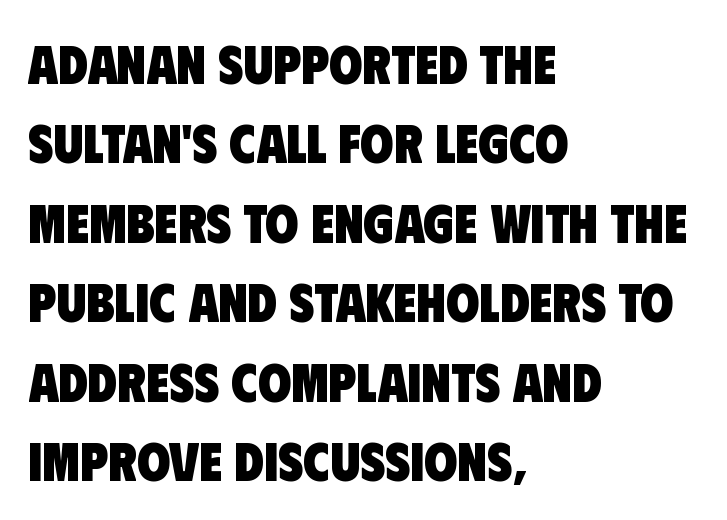
{"serif": "no", "bold": "yes", "weight": "heavy", "width": "condensed", "stroke_contrast": "low", "x_height": "large", "monospaced": "no", "underline": "no", "align": "left", "line_spacing": "normal", "line_spacing_ratio": 1.47, "letter_spacing": "normal", "letter_spacing_em": 0.0, "glyph_px": 54}
